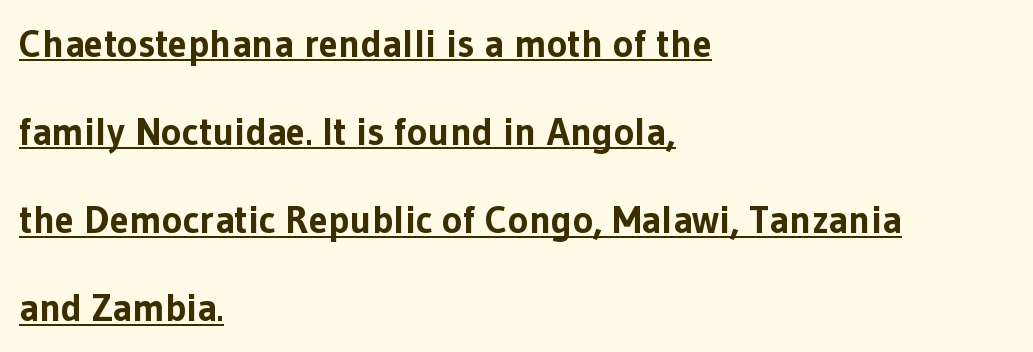
Posture: straight, roman, zero tilt. Every letter is thick-stroked: bold, no question. Quick note: underline on. The horizontal fit of the characters is conventional and even.
